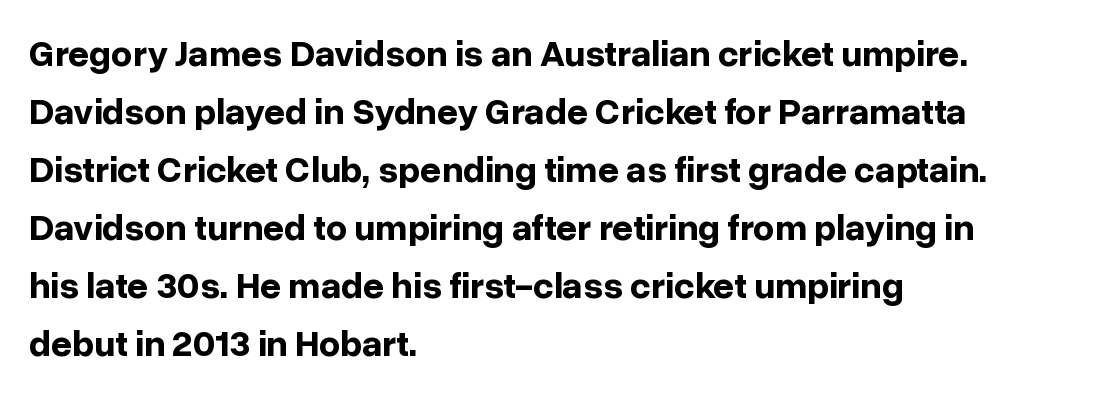
{"serif": "no", "italic": "no", "bold": "yes", "weight": "bold", "width": "normal", "stroke_contrast": "low", "x_height": "medium", "monospaced": "no", "underline": "no", "align": "left", "line_spacing": "normal", "line_spacing_ratio": 1.57, "letter_spacing": "normal", "letter_spacing_em": 0.0, "glyph_px": 37}
